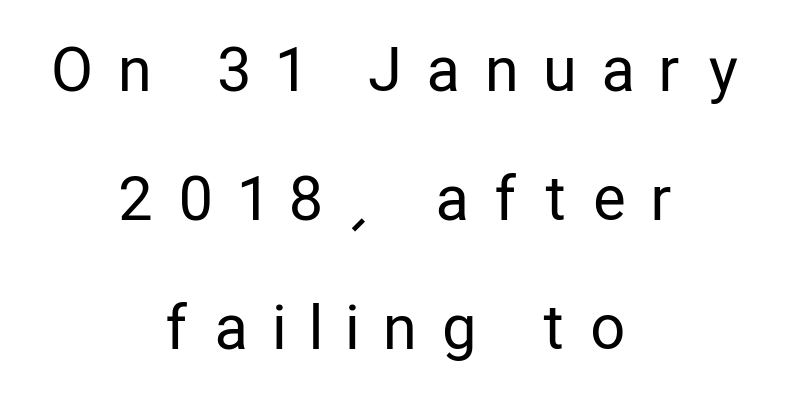
Q: Is the text bold? A: No.
Q: Is the text italic (slanted)? A: No, it is upright.
Q: Is the typeface a serif or a sans-serif typeface? A: Sans-serif.
Q: Is the text underlined? A: No.
Q: How is the paragraph aligned? A: Centered.
Q: Is the spacing between letters normal or unusually wide? A: Unusually wide.
Q: Is the spacing between lines tight, normal or loose? A: Loose.
Q: Width (condensed, normal, or wide)? A: Condensed.
Q: Stroke contrast? A: Low.
Q: x-height? A: Medium.
Q: Monospaced? A: No.
